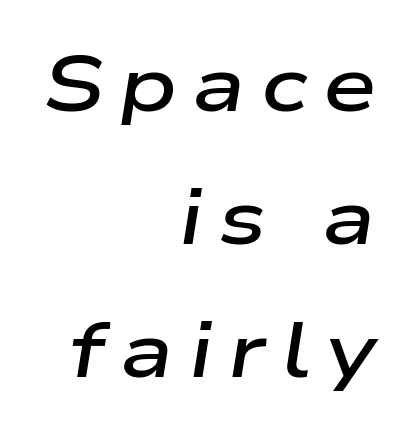
Q: Is the text bold? A: Semi-bold.
Q: Is the text italic (slanted)? A: Yes, it leans right by about 9 degrees.
Q: Is the text underlined? A: No.
Q: How is the paragraph aligned? A: Right-aligned.
Q: Is the spacing between letters normal or unusually wide? A: Unusually wide.
Q: Width (condensed, normal, or wide)? A: Wide.
Q: Stroke contrast? A: Low.
Q: x-height? A: Medium.
Q: Monospaced? A: No.
